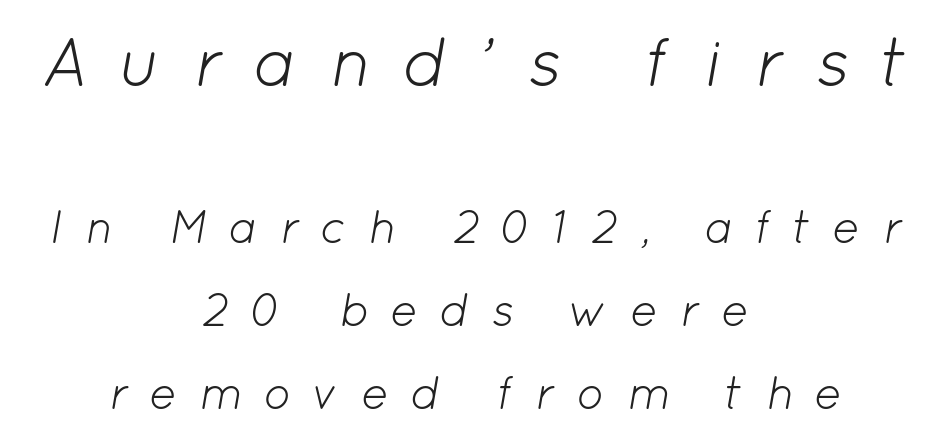
{"italic": "yes", "lean": "right", "slant_degrees": 12, "bold": "no", "weight": "light", "width": "normal", "stroke_contrast": "low", "x_height": "medium", "monospaced": "no", "underline": "no", "align": "center", "line_spacing_ratio": 1.8, "letter_spacing": "wide", "letter_spacing_em": 0.46, "larger_block": "first", "size_ratio": 1.5, "glyph_px": 69}
